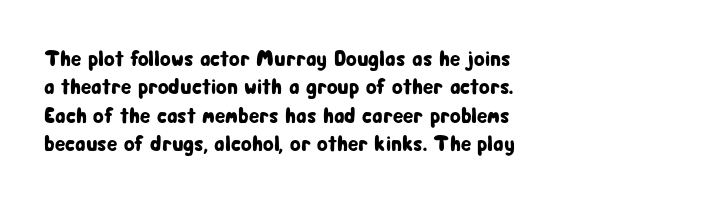
The image shows 22 px text type, upright; set left-aligned, normal line spacing (1.29x), normal letter spacing, not underlined.
